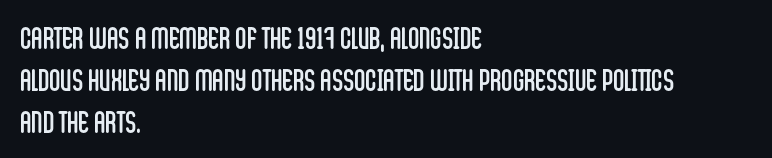
Q: Is the text bold? A: No.
Q: Is the text italic (slanted)? A: No, it is upright.
Q: Is the typeface a serif or a sans-serif typeface? A: Sans-serif.
Q: Is the text underlined? A: No.
Q: How is the paragraph aligned? A: Left-aligned.
Q: Is the spacing between letters normal or unusually wide? A: Normal.
Q: Is the spacing between lines tight, normal or loose? A: Normal.
Q: Width (condensed, normal, or wide)? A: Condensed.
Q: Stroke contrast? A: Low.
Q: x-height? A: Large.
Q: Monospaced? A: No.
